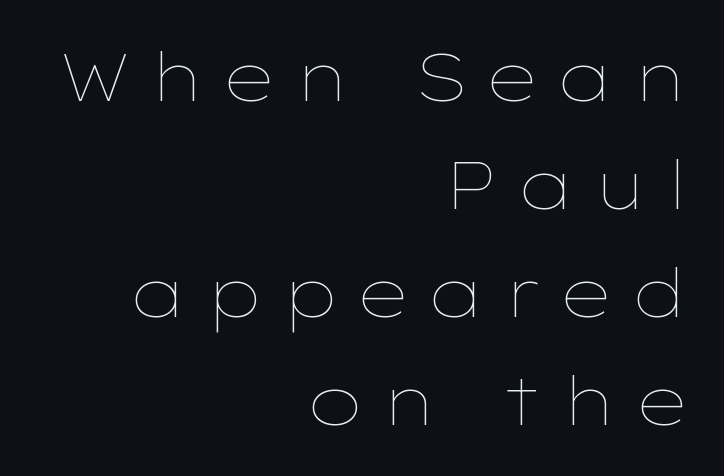
Q: Is the text bold? A: No.
Q: Is the text italic (slanted)? A: No, it is upright.
Q: Is the text underlined? A: No.
Q: How is the paragraph aligned? A: Right-aligned.
Q: Is the spacing between letters normal or unusually wide? A: Unusually wide.
Q: Is the spacing between lines tight, normal or loose? A: Normal.
Q: Width (condensed, normal, or wide)? A: Wide.
Q: Stroke contrast? A: Low.
Q: x-height? A: Medium.
Q: Monospaced? A: No.
